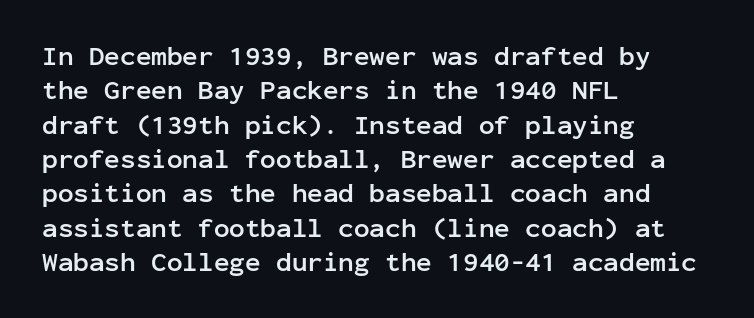
{"italic": "no", "bold": "yes", "underline": "no", "align": "left", "line_spacing": "normal", "line_spacing_ratio": 1.32, "letter_spacing": "normal", "letter_spacing_em": 0.0, "glyph_px": 26}
